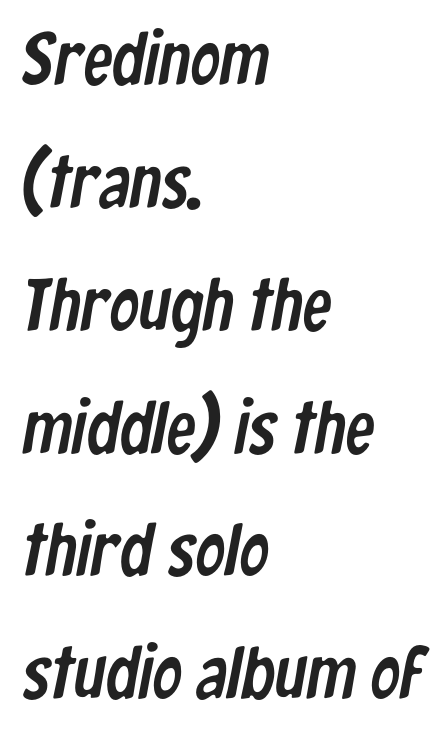
{"serif": "no", "width": "condensed", "stroke_contrast": "low", "x_height": "medium", "monospaced": "no", "underline": "no", "align": "left", "line_spacing": "normal", "line_spacing_ratio": 1.66, "letter_spacing": "normal", "letter_spacing_em": 0.0, "glyph_px": 74}
